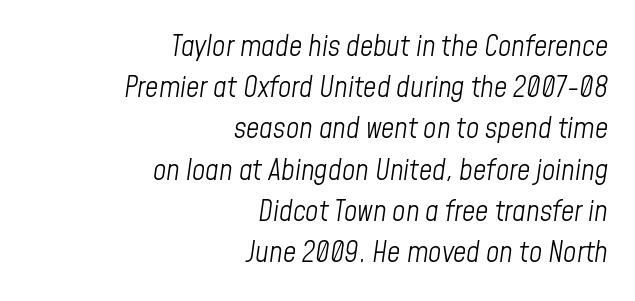
Q: Is the text bold? A: No.
Q: Is the text italic (slanted)? A: Yes, it leans right by about 8 degrees.
Q: Is the text underlined? A: No.
Q: How is the paragraph aligned? A: Right-aligned.
Q: Is the spacing between letters normal or unusually wide? A: Normal.
Q: Is the spacing between lines tight, normal or loose? A: Normal.
Q: Width (condensed, normal, or wide)? A: Condensed.
Q: Stroke contrast? A: Low.
Q: x-height? A: Medium.
Q: Monospaced? A: No.
